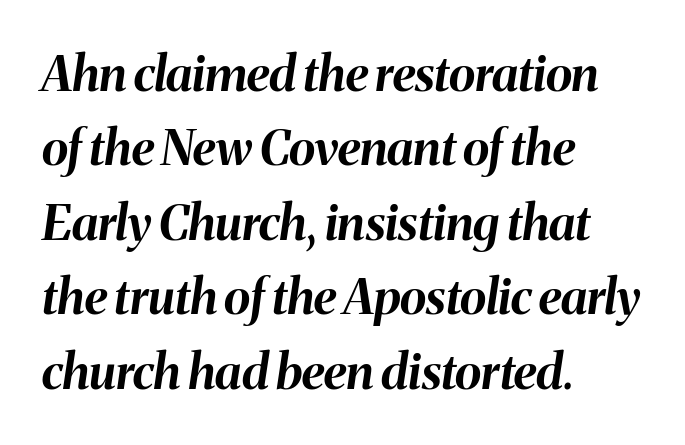
Q: Is the text bold? A: Yes.
Q: Is the text italic (slanted)? A: Yes, it leans right by about 8 degrees.
Q: Is the text underlined? A: No.
Q: How is the paragraph aligned? A: Left-aligned.
Q: Is the spacing between letters normal or unusually wide? A: Normal.
Q: Is the spacing between lines tight, normal or loose? A: Normal.
Q: Width (condensed, normal, or wide)? A: Normal.
Q: Stroke contrast? A: Medium.
Q: x-height? A: Medium.
Q: Monospaced? A: No.
